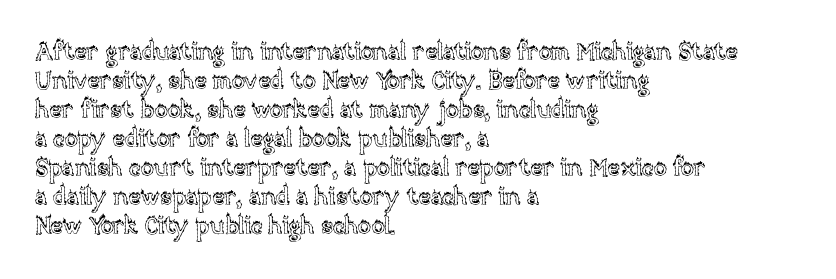
The area under the type is left untouched. Is the block centered? No — it sits flush against the left margin. Default kerning and tracking; the words read as compact shapes. Is there any slant? The stems are plumb.
